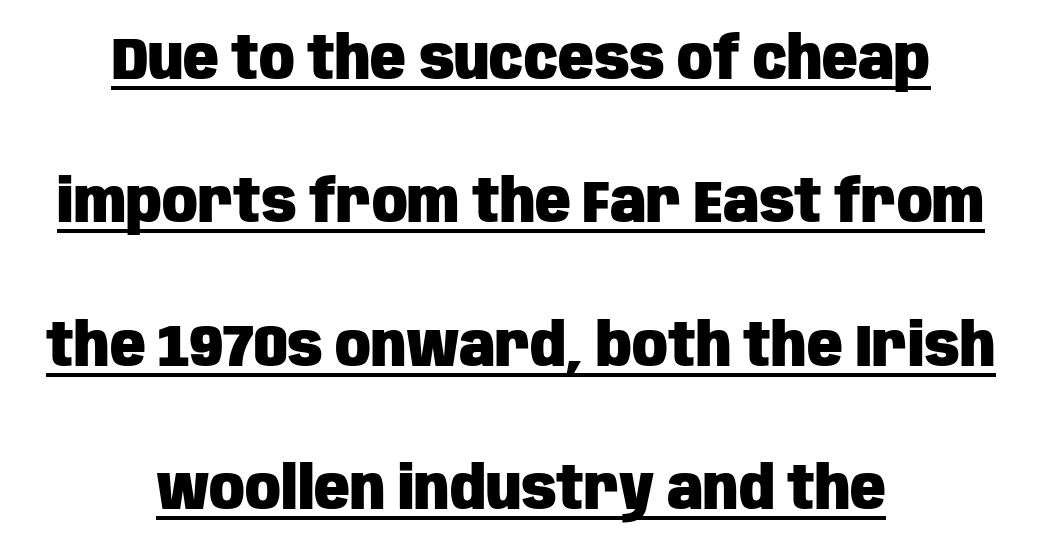
The image shows 59 px heavy, condensed sans-serif type, upright; set centered, loose line spacing (2.43x), normal letter spacing, underlined; low stroke contrast and a large x-height.
